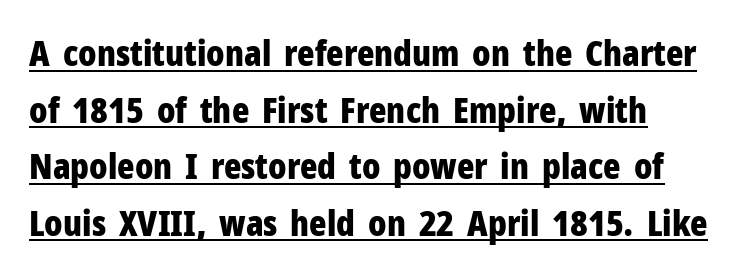
Q: Is the text bold? A: Yes.
Q: Is the text italic (slanted)? A: No, it is upright.
Q: Is the typeface a serif or a sans-serif typeface? A: Sans-serif.
Q: Is the text underlined? A: Yes.
Q: How is the paragraph aligned? A: Left-aligned.
Q: Is the spacing between letters normal or unusually wide? A: Normal.
Q: Is the spacing between lines tight, normal or loose? A: Normal.
Q: Width (condensed, normal, or wide)? A: Condensed.
Q: Stroke contrast? A: Low.
Q: x-height? A: Medium.
Q: Monospaced? A: No.
